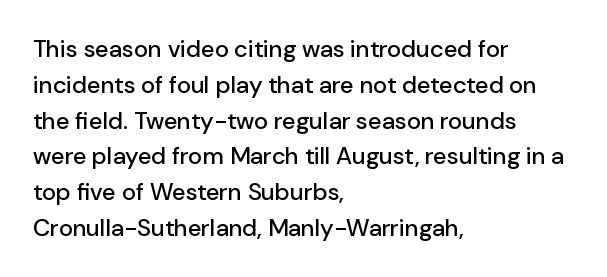
{"italic": "no", "underline": "no", "align": "left", "line_spacing": "normal", "line_spacing_ratio": 1.49, "letter_spacing": "normal", "letter_spacing_em": 0.0, "glyph_px": 24}
